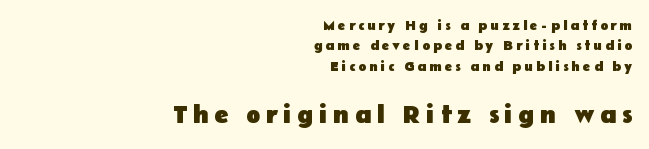
The image shows 26 px bold type, upright; set right-aligned, normal line spacing (1.45x), unusually wide letter spacing (+0.22 em), not underlined; the second (bottom) block is 1.86x larger.
